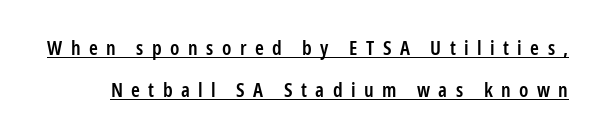
Q: Is the text bold? A: Semi-bold.
Q: Is the text italic (slanted)? A: No, it is upright.
Q: Is the text underlined? A: Yes.
Q: Is the spacing between letters normal or unusually wide? A: Unusually wide.
Q: Is the spacing between lines tight, normal or loose? A: Loose.
